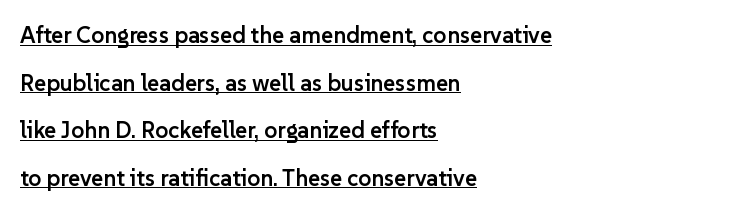
Q: Is the text bold? A: Semi-bold.
Q: Is the text italic (slanted)? A: No, it is upright.
Q: Is the text underlined? A: Yes.
Q: How is the paragraph aligned? A: Left-aligned.
Q: Is the spacing between letters normal or unusually wide? A: Normal.
Q: Is the spacing between lines tight, normal or loose? A: Loose.
